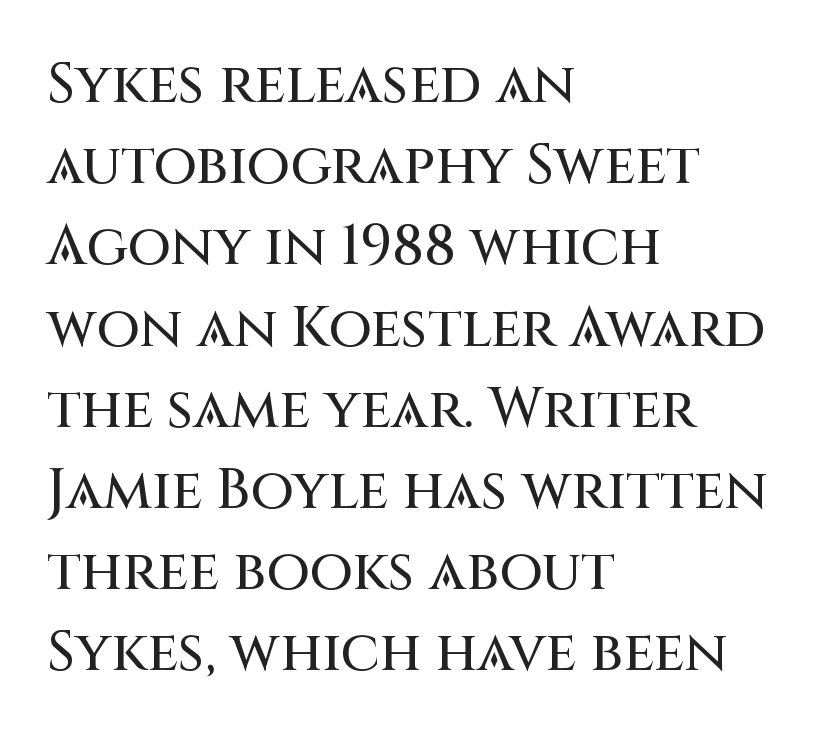
Quick note: not italic, upright. The face used here is rendered with its standard letterfit. The text was rendered using a sans face with plain stroke endings. Leading: standard. Reading down the block, your eye returns to a fixed left position each line.
